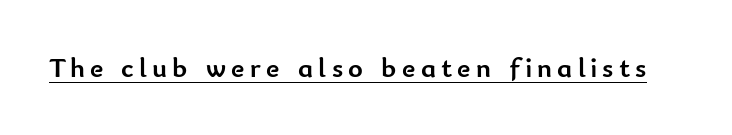
Q: Is the text bold? A: Yes.
Q: Is the text italic (slanted)? A: No, it is upright.
Q: Is the typeface a serif or a sans-serif typeface? A: Sans-serif.
Q: Is the text underlined? A: Yes.
Q: Width (condensed, normal, or wide)? A: Normal.
Q: Stroke contrast? A: Low.
Q: x-height? A: Small.
Q: Monospaced? A: No.
